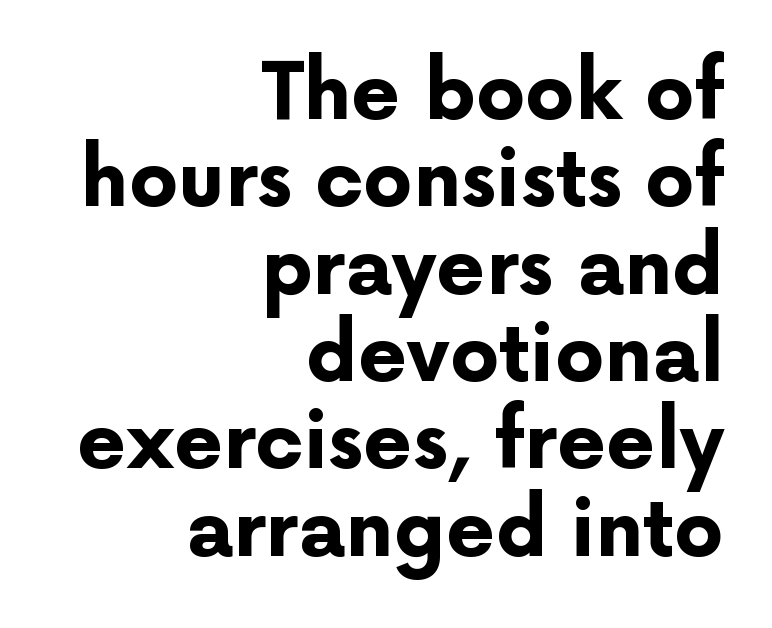
{"serif": "no", "italic": "no", "bold": "yes", "weight": "bold", "width": "normal", "stroke_contrast": "low", "x_height": "medium", "monospaced": "no", "underline": "no", "align": "right", "line_spacing": "tight", "line_spacing_ratio": 1.12, "letter_spacing": "normal", "letter_spacing_em": 0.0, "glyph_px": 78}
